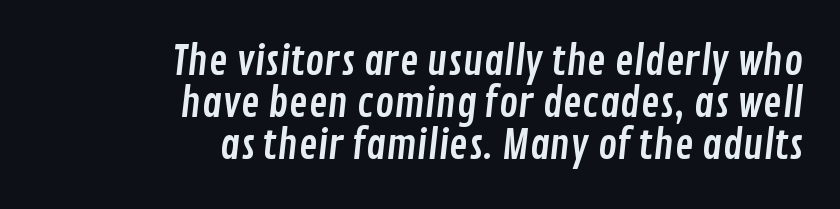
The image shows 40 px condensed sans-serif type; set right-aligned, tight line spacing (1.05x), normal letter spacing, not underlined; low stroke contrast and a medium x-height.
